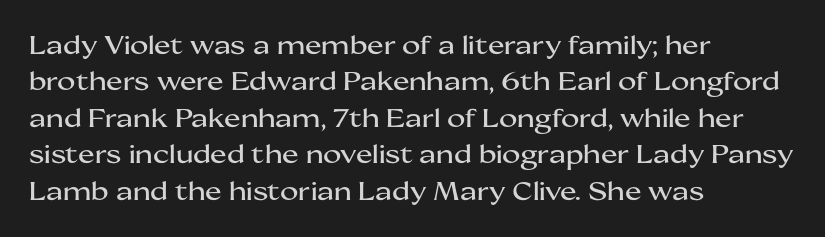
{"italic": "no", "underline": "no", "align": "left", "line_spacing": "normal", "line_spacing_ratio": 1.46, "letter_spacing": "normal", "letter_spacing_em": 0.0, "glyph_px": 25}
